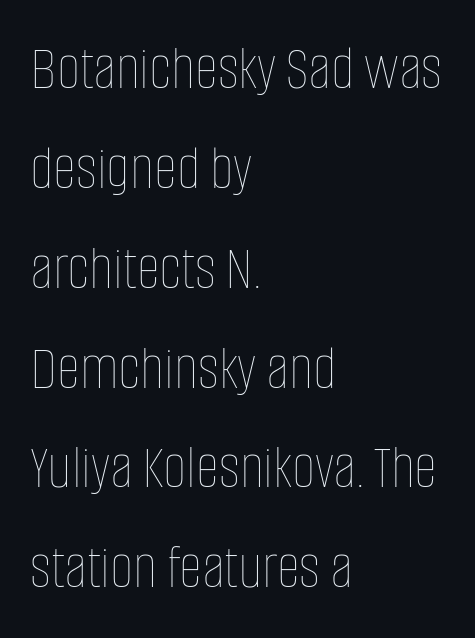
{"italic": "no", "bold": "no", "weight": "thin", "width": "condensed", "stroke_contrast": "low", "x_height": "large", "monospaced": "no", "underline": "no", "align": "left", "line_spacing": "normal", "line_spacing_ratio": 1.56, "letter_spacing": "normal", "letter_spacing_em": 0.0, "glyph_px": 64}
